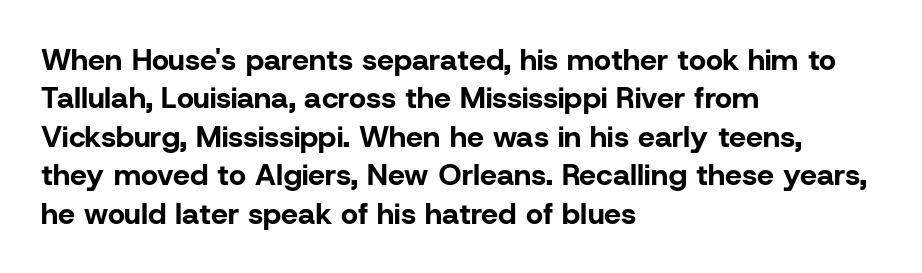
{"serif": "no", "italic": "no", "bold": "yes", "weight": "bold", "width": "normal", "stroke_contrast": "low", "x_height": "medium", "monospaced": "no", "underline": "no", "align": "left", "line_spacing": "normal", "line_spacing_ratio": 1.28, "letter_spacing": "normal", "letter_spacing_em": 0.0, "glyph_px": 30}
